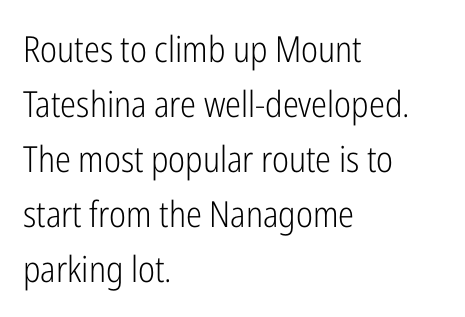
What kind of face is this? One without serifs — a sans. Ink coverage per letter is moderate at most. Nobody drew a line under any word here. Casual observation: everything's shoved over to the left.
